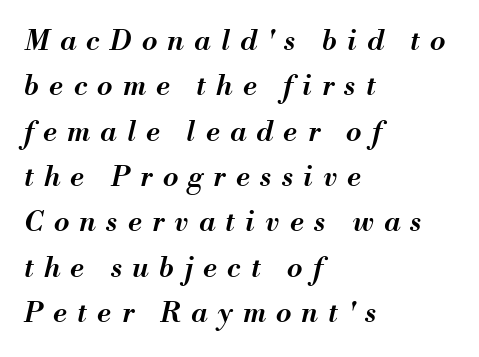
{"italic": "yes", "lean": "right", "slant_degrees": 13, "bold": "semi", "weight": "semibold", "width": "normal", "stroke_contrast": "medium", "x_height": "small", "monospaced": "no", "underline": "no", "align": "left", "line_spacing": "normal", "line_spacing_ratio": 1.62, "letter_spacing": "wide", "letter_spacing_em": 0.37, "glyph_px": 28}
